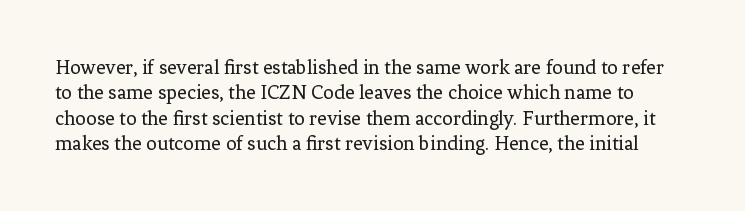
{"italic": "no", "bold": "no", "underline": "no", "line_spacing_ratio": 1.21, "letter_spacing": "normal", "letter_spacing_em": 0.0, "glyph_px": 21}
